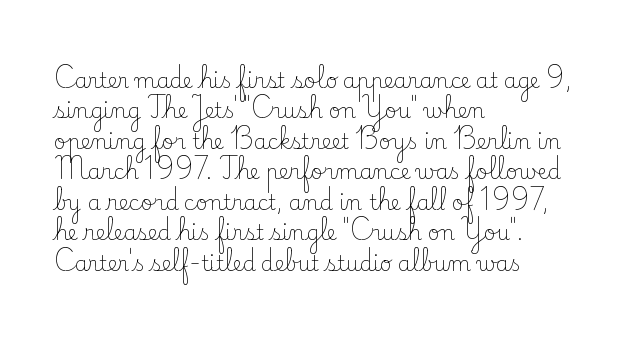
Q: Is the text bold? A: No.
Q: Is the text italic (slanted)? A: No, it is upright.
Q: Is the text underlined? A: No.
Q: How is the paragraph aligned? A: Left-aligned.
Q: Is the spacing between letters normal or unusually wide? A: Normal.
Q: Is the spacing between lines tight, normal or loose? A: Normal.
